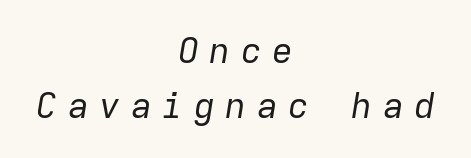
This block has exactly the height ordinary leading produces. Descenders hang freely into open space. These lines were composed using italics. These lines have a slow, spaced-out rhythm from letter to letter. Each stroke keeps to a modest, everyday thickness or less. A typesetter would call this monospace, since all characters share one set width.
